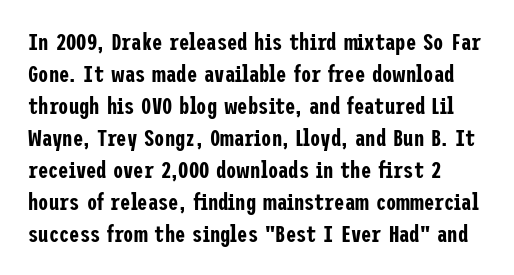
Nope, not italic — everything's standing straight. The space beneath each line is pristine and unruled. Observe the ordinary spacing: letters are neighbours, not strangers. Normally led — the rows are evenly, conventionally spaced.
